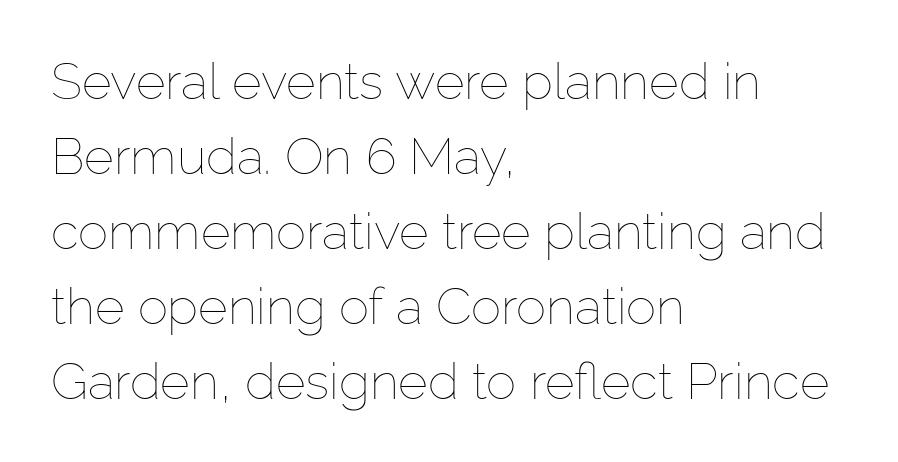
The image shows 51 px thin type, upright; set left-aligned, normal line spacing (1.47x), normal letter spacing, not underlined; low stroke contrast and a medium x-height.
